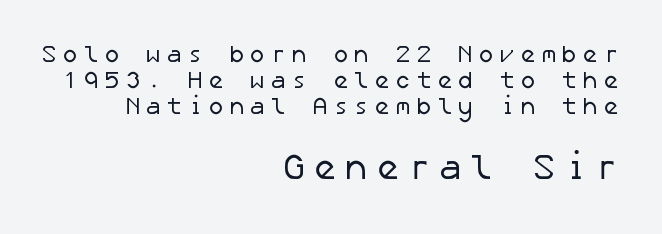
Letters have the restrained weight of plain body copy at most. Here the second block reads like a headline and the first like body copy. These lines stack with their right ends in a neat column. Examine the stroke ends and you'll find no serifs. The gap between lines stays unmarked.
